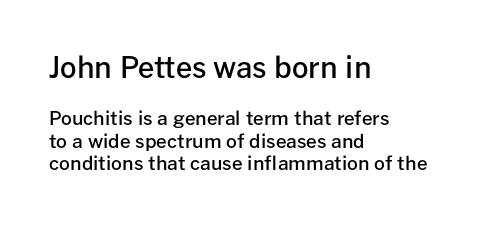
Q: Is the text bold? A: Semi-bold.
Q: Is the text italic (slanted)? A: No, it is upright.
Q: Is the typeface a serif or a sans-serif typeface? A: Sans-serif.
Q: Is the text underlined? A: No.
Q: How is the paragraph aligned? A: Left-aligned.
Q: Is the spacing between letters normal or unusually wide? A: Normal.
Q: Which block of text is set in a larger size, the first (top) or the second (bottom)? A: The first (top) one.
Q: Width (condensed, normal, or wide)? A: Normal.
Q: Stroke contrast? A: Low.
Q: x-height? A: Medium.
Q: Monospaced? A: No.
